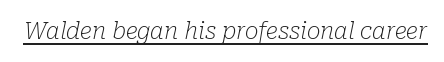
The image shows 23 px text type, italic (leaning right); set normal letter spacing, underlined.
